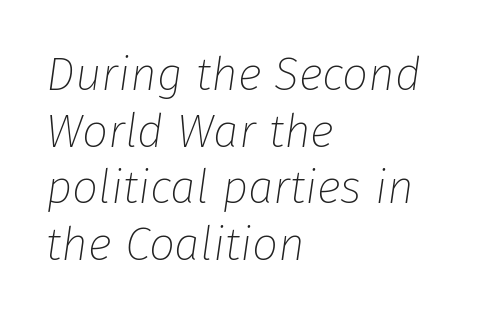
{"italic": "yes", "lean": "right", "slant_degrees": 8, "bold": "no", "weight": "thin", "width": "normal", "stroke_contrast": "low", "x_height": "medium", "monospaced": "no", "underline": "no", "align": "left", "line_spacing_ratio": 1.23, "letter_spacing": "normal", "letter_spacing_em": 0.0, "glyph_px": 46}
